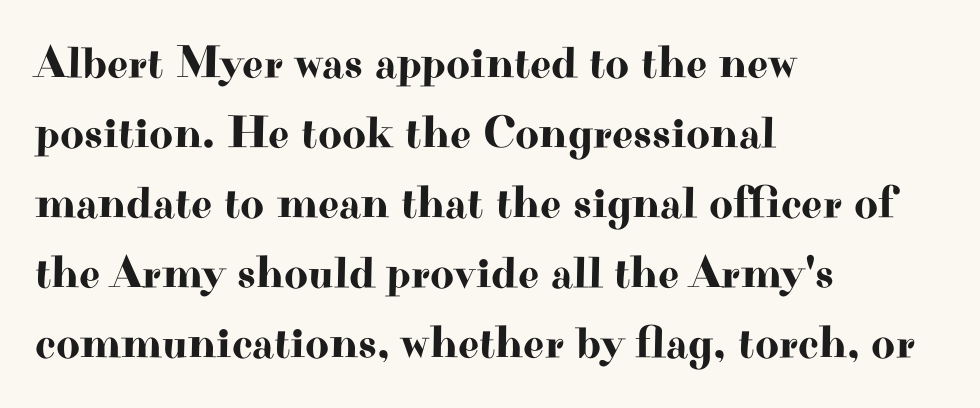
The image shows 46 px wide serif type, upright; set left-aligned, normal line spacing (1.52x), normal letter spacing, not underlined; high stroke contrast and a small x-height.
